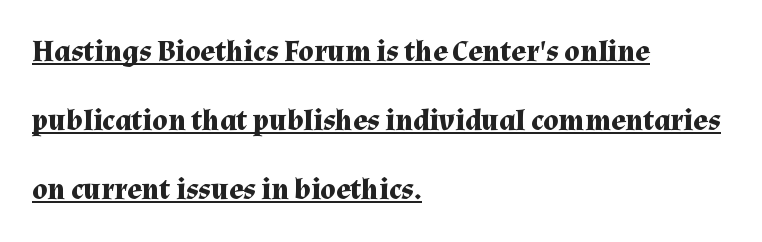
The image shows 30 px bold serif type, upright; set left-aligned, loose line spacing (2.3x), normal letter spacing, underlined; medium stroke contrast and a medium x-height.
